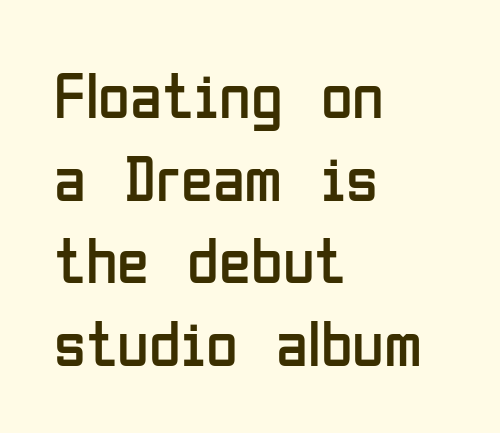
The image shows 65 px regular-weight, condensed sans-serif type, upright; set left-aligned, normal line spacing (1.27x), normal letter spacing, not underlined; low stroke contrast and a medium x-height.
